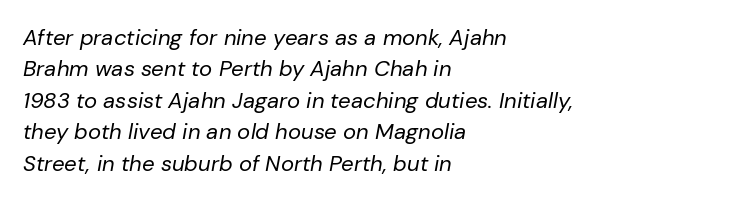
Q: Is the text bold? A: No.
Q: Is the text italic (slanted)? A: Yes, it leans right by about 10 degrees.
Q: Is the text underlined? A: No.
Q: How is the paragraph aligned? A: Left-aligned.
Q: Is the spacing between letters normal or unusually wide? A: Normal.
Q: Is the spacing between lines tight, normal or loose? A: Normal.
